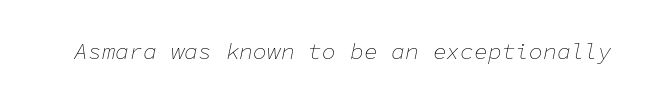
{"italic": "yes", "lean": "right", "slant_degrees": 11, "bold": "no", "underline": "no", "letter_spacing": "normal", "letter_spacing_em": 0.0, "glyph_px": 23}
